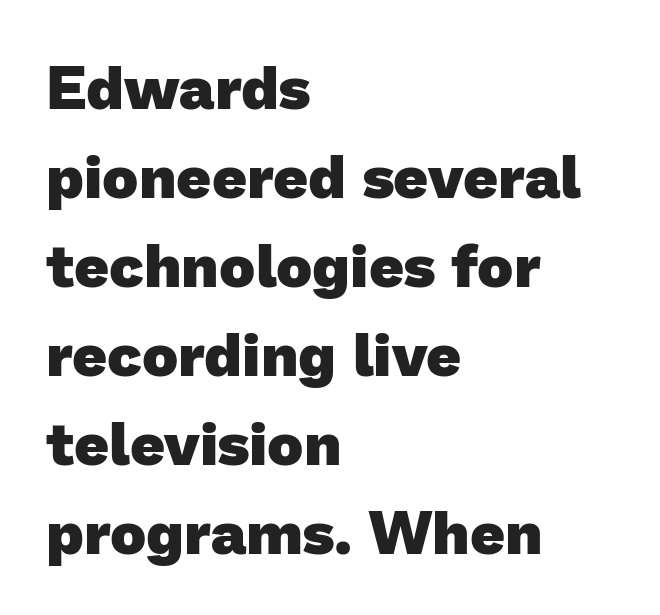
{"serif": "no", "bold": "yes", "weight": "heavy", "width": "normal", "stroke_contrast": "low", "x_height": "medium", "monospaced": "no", "underline": "no", "align": "left", "line_spacing": "normal", "line_spacing_ratio": 1.46, "letter_spacing": "normal", "letter_spacing_em": 0.0, "glyph_px": 61}
